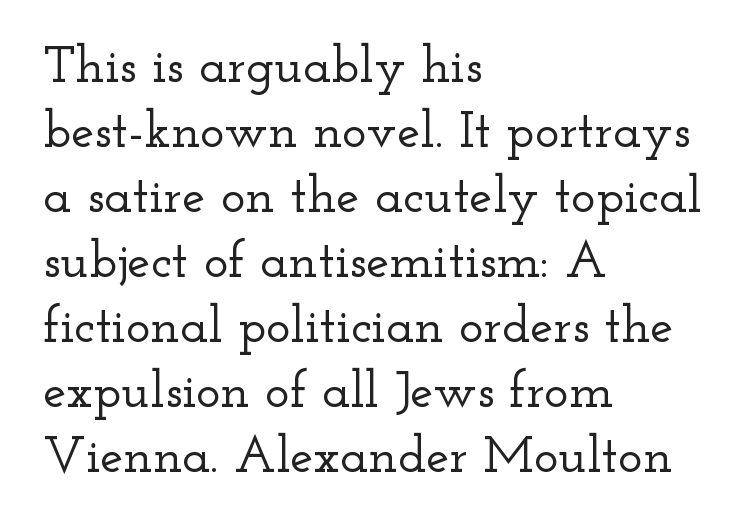
Unmarked baselines from the first word to the last. Nobody touched the tracking dial on this one. The specimen reads as upright at a glance. Does the leading feel generous? No, just average. A typesetter would call this proportional, since set widths differ per character. This is serif lettering, the kind often seen in printed books.
